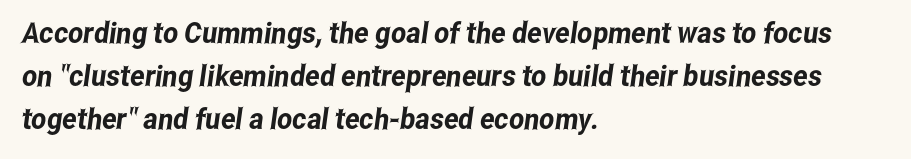
{"serif": "no", "width": "condensed", "stroke_contrast": "low", "x_height": "medium", "monospaced": "no", "underline": "no", "align": "left", "line_spacing": "normal", "line_spacing_ratio": 1.49, "letter_spacing": "normal", "letter_spacing_em": 0.0, "glyph_px": 29}
